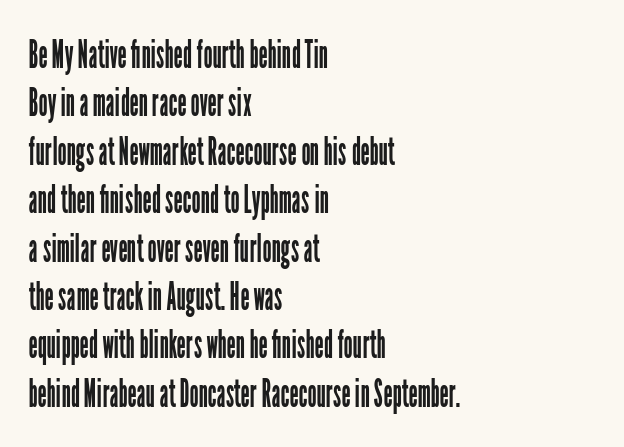
The image shows 40 px regular-weight, condensed sans-serif type, upright; set left-aligned, line spacing 1.21x, normal letter spacing, not underlined; low stroke contrast and a medium x-height.
